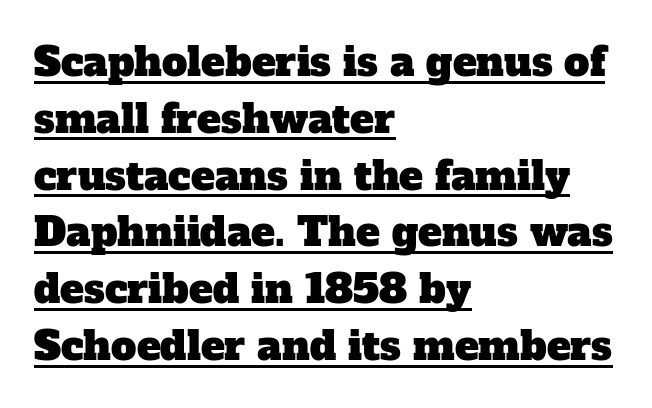
This sample is left-justified, so line endings fall wherever the words run out. The glyphs are accompanied by a horizontal stroke just below them. The vertical gap from one line to the next is medium. Inter-character spacing is left at the font's built-in metrics.
